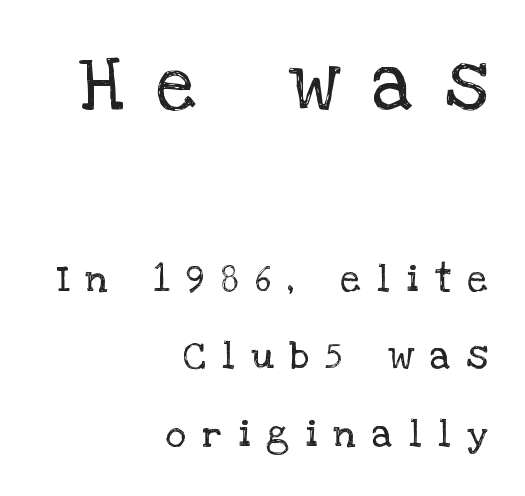
The image shows 78 px regular-weight serif type, upright; set right-aligned, loose line spacing (1.99x), unusually wide letter spacing (+0.43 em), not underlined; the first (top) block is 2.0x larger; low stroke contrast and a large x-height.
